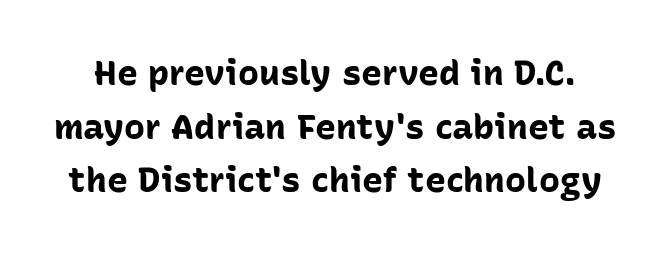
Q: Is the text bold? A: Yes.
Q: Is the text italic (slanted)? A: No, it is upright.
Q: Is the typeface a serif or a sans-serif typeface? A: Sans-serif.
Q: Is the text underlined? A: No.
Q: Is the spacing between letters normal or unusually wide? A: Normal.
Q: Is the spacing between lines tight, normal or loose? A: Normal.
Q: Width (condensed, normal, or wide)? A: Normal.
Q: Stroke contrast? A: Low.
Q: x-height? A: Medium.
Q: Monospaced? A: No.
